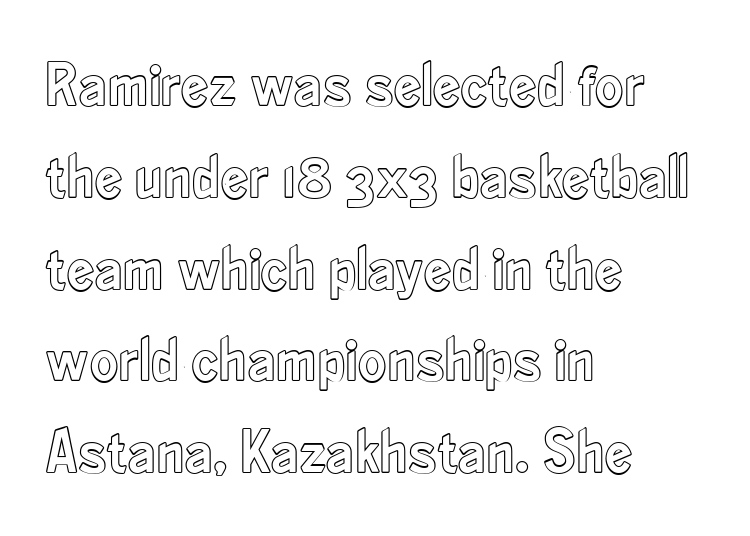
Typeset ragged right — the left edge is the straight one. Notice how descenders clear the ascenders below comfortably — that's standard leading. Vertical strokes here are truly vertical. Nothing unusual about the tracking: characters are spaced as the font intends. A typesetter would call this proportional, since set widths differ per character. The words here are not underlined.
